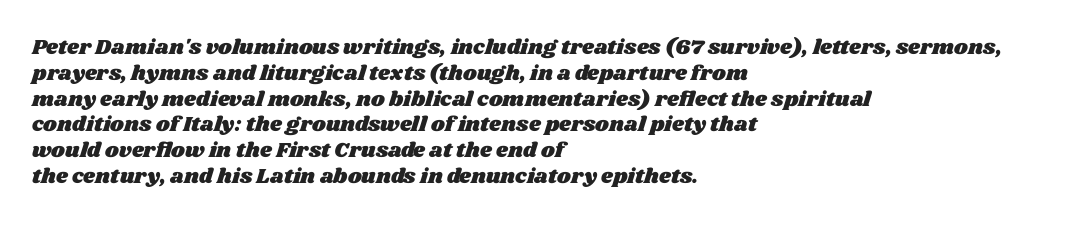
The image shows 21 px text type; set left-aligned, line spacing 1.23x, normal letter spacing, not underlined.
